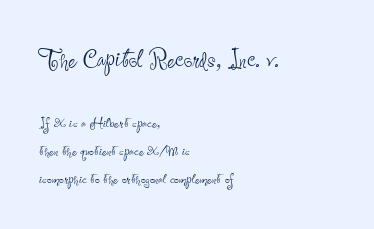
{"serif": "no", "bold": "no", "weight": "thin", "width": "condensed", "stroke_contrast": "low", "x_height": "small", "monospaced": "no", "underline": "no", "align": "left", "line_spacing": "normal", "line_spacing_ratio": 1.64, "letter_spacing": "normal", "letter_spacing_em": 0.0, "larger_block": "first", "size_ratio": 1.76, "glyph_px": 30}
